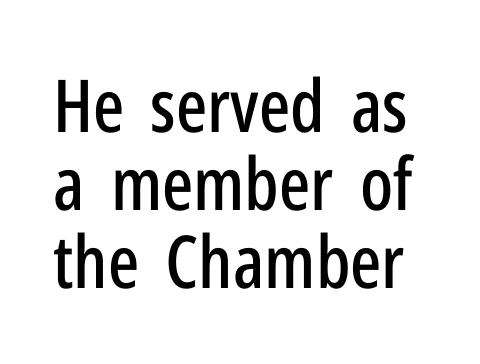
These lines huddle together more closely than default settings would place them. The face used here is rendered with its standard letterfit. These lines are rendered in a variable-pitch font. The axis of the letterforms is exactly vertical.
